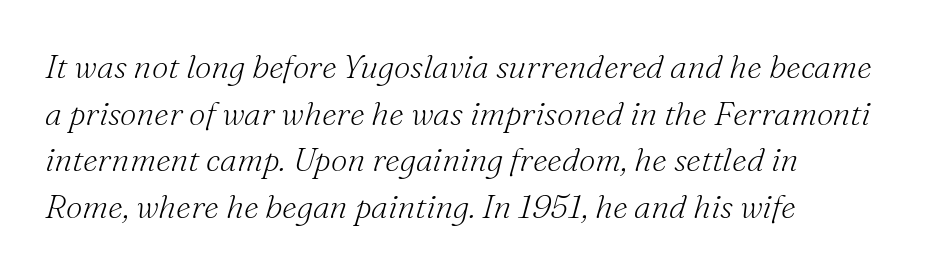
The image shows 33 px light serif type, italic (leaning right); set left-aligned, normal line spacing (1.41x), normal letter spacing, not underlined; medium stroke contrast and a small x-height.
